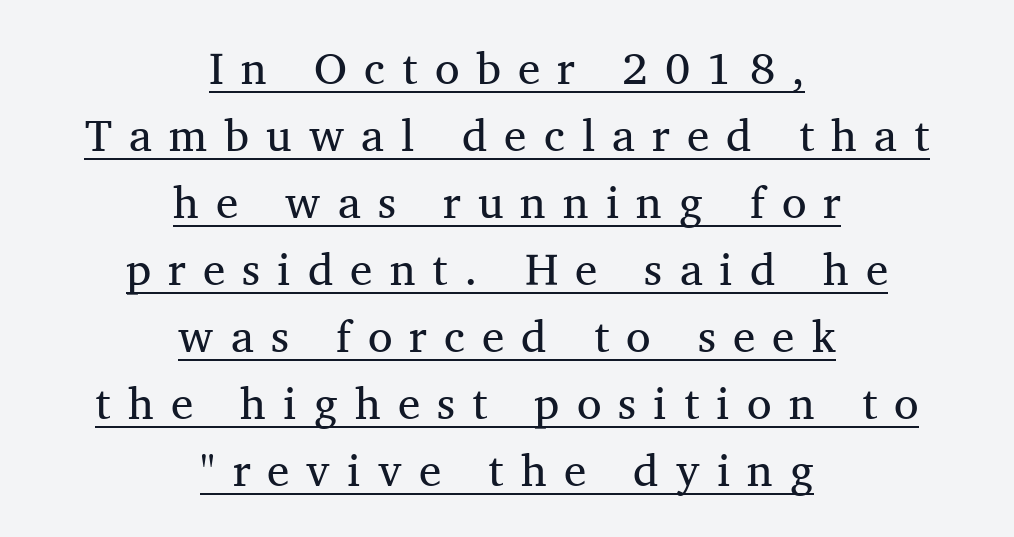
Q: Is the text bold? A: No.
Q: Is the text italic (slanted)? A: No, it is upright.
Q: Is the typeface a serif or a sans-serif typeface? A: Serif.
Q: Is the text underlined? A: Yes.
Q: How is the paragraph aligned? A: Centered.
Q: Is the spacing between letters normal or unusually wide? A: Unusually wide.
Q: Is the spacing between lines tight, normal or loose? A: Normal.
Q: Width (condensed, normal, or wide)? A: Normal.
Q: Stroke contrast? A: Medium.
Q: x-height? A: Medium.
Q: Monospaced? A: No.
